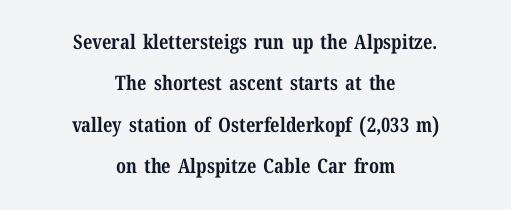
Q: Is the text bold? A: Yes.
Q: Is the text italic (slanted)? A: No, it is upright.
Q: Is the text underlined? A: No.
Q: How is the paragraph aligned? A: Centered.
Q: Is the spacing between letters normal or unusually wide? A: Normal.
Q: Is the spacing between lines tight, normal or loose? A: Loose.
